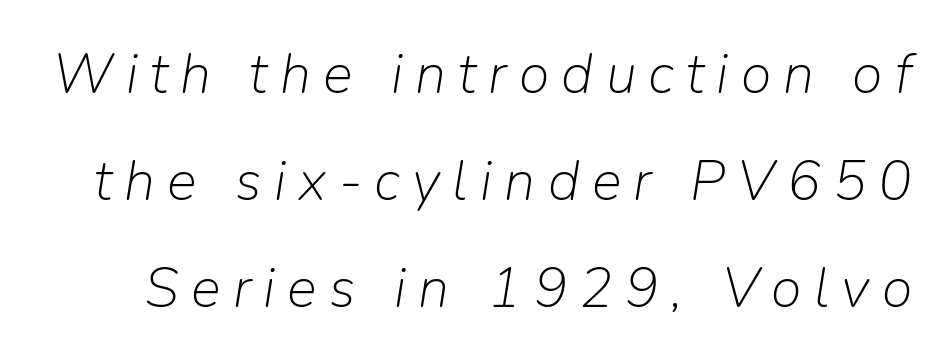
{"italic": "yes", "lean": "right", "slant_degrees": 9, "bold": "no", "weight": "light", "width": "normal", "stroke_contrast": "low", "x_height": "medium", "monospaced": "no", "underline": "no", "line_spacing": "loose", "line_spacing_ratio": 1.91, "letter_spacing": "wide", "letter_spacing_em": 0.22, "glyph_px": 56}
